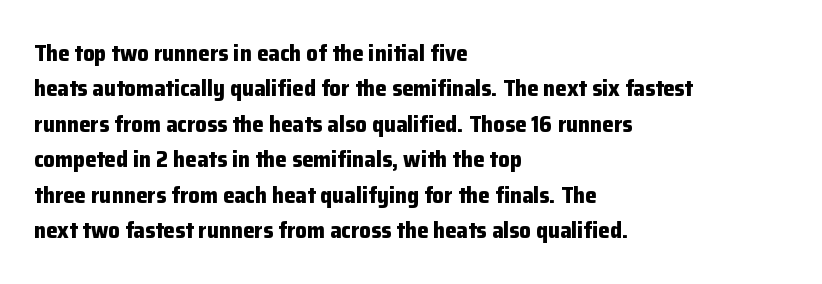
{"italic": "no", "bold": "yes", "underline": "no", "align": "left", "line_spacing": "normal", "line_spacing_ratio": 1.54, "letter_spacing": "normal", "letter_spacing_em": 0.0, "glyph_px": 23}
